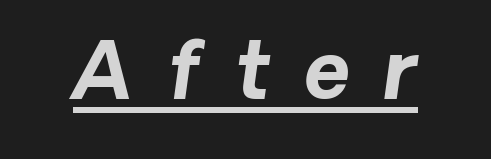
Q: Is the text bold? A: Yes.
Q: Is the typeface a serif or a sans-serif typeface? A: Sans-serif.
Q: Is the text underlined? A: Yes.
Q: Is the spacing between letters normal or unusually wide? A: Unusually wide.
Q: Width (condensed, normal, or wide)? A: Normal.
Q: Stroke contrast? A: Low.
Q: x-height? A: Medium.
Q: Monospaced? A: No.
